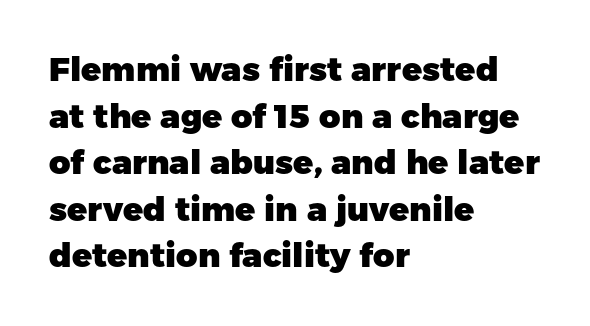
Glance below the letters and you will spot only blank space. Typeset ragged right — the left edge is the straight one. Here the glyphs are tracked normally, forming tight word shapes. The glyphs in this specimen are sans serif. Strong, thick strokes mark this as bold type.
